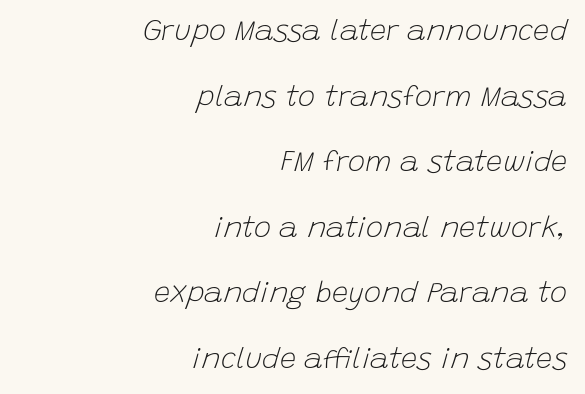
Emphasis-style slanted type is in use. A typesetter would call this zero additional tracking. Bold? No — there's no thickening of the strokes. Horizontal alignment here is rightward, an uncommon choice for prose. Each letter keeps its own natural width here, so spacing adapts to shape. Widely set lines give the paragraph a tall, airy silhouette.
